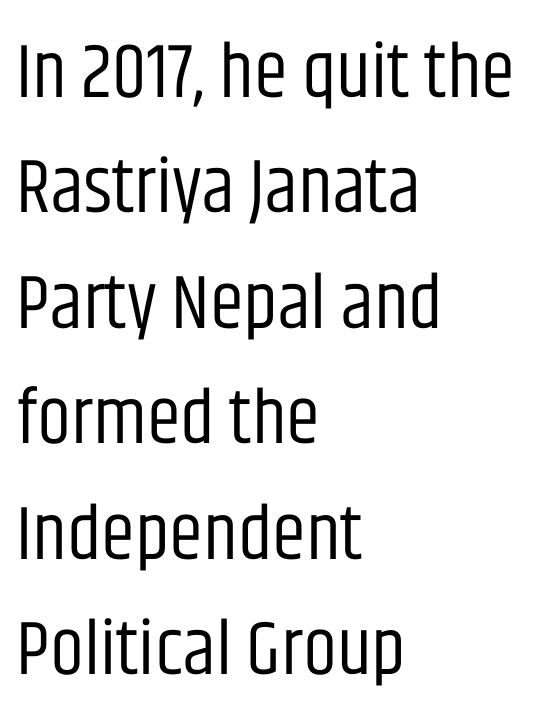
One glance says typical: line gaps are just what's usual. Style check: upright. A clean baseline with only descenders dipping below it. Observe the ordinary spacing: letters are neighbours, not strangers. The rag falls on the right side of this text block.
